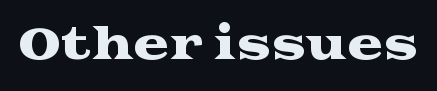
The image shows 43 px wide serif type, upright; set normal letter spacing, not underlined; medium stroke contrast and a medium x-height.
